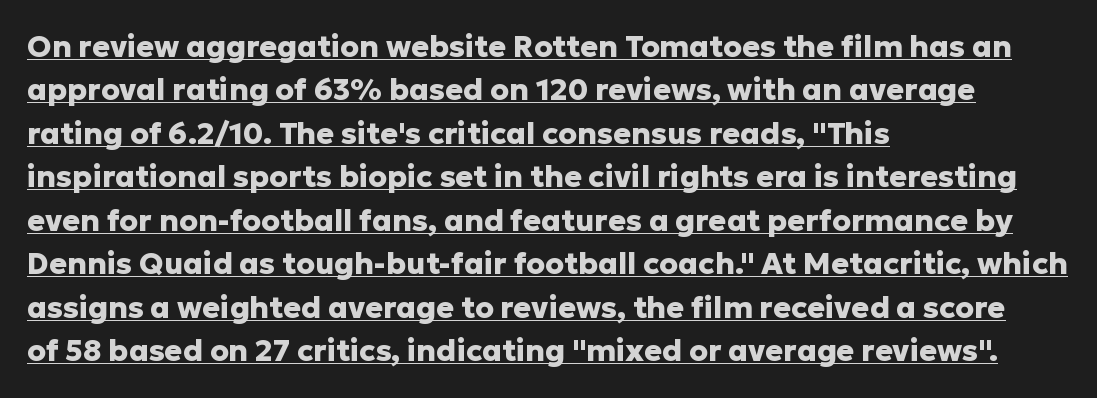
Between one letter and the next there's only the usual sliver of space. When letters stand straight like this, we call the style roman or upright. A rule runs beneath these lines of type. A normal amount of white space separates one row of letters from the next.
